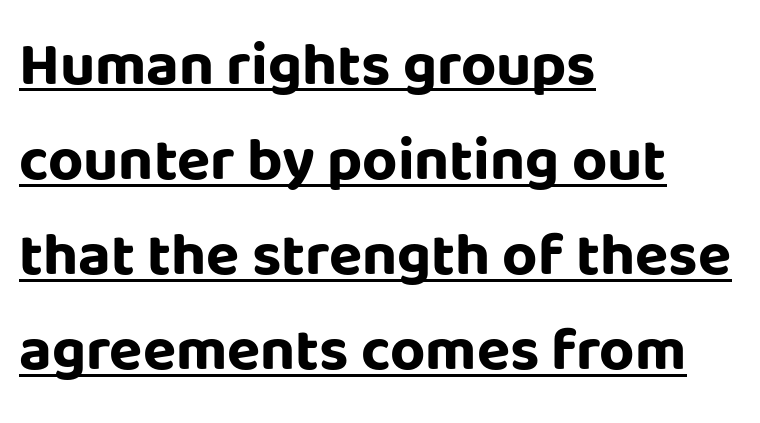
Q: Is the text bold? A: Yes.
Q: Is the text italic (slanted)? A: No, it is upright.
Q: Is the typeface a serif or a sans-serif typeface? A: Sans-serif.
Q: Is the text underlined? A: Yes.
Q: How is the paragraph aligned? A: Left-aligned.
Q: Is the spacing between letters normal or unusually wide? A: Normal.
Q: Is the spacing between lines tight, normal or loose? A: Normal.
Q: Width (condensed, normal, or wide)? A: Normal.
Q: Stroke contrast? A: Low.
Q: x-height? A: Large.
Q: Monospaced? A: No.
